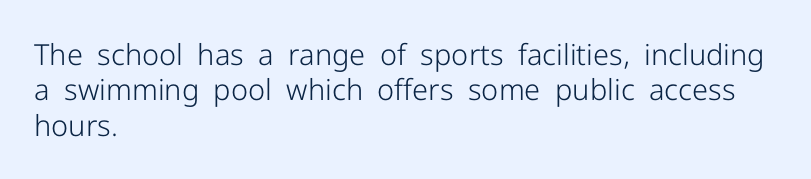
The image shows 29 px light sans-serif type, upright; set left-aligned, line spacing 1.22x, normal letter spacing, not underlined; low stroke contrast and a medium x-height.
